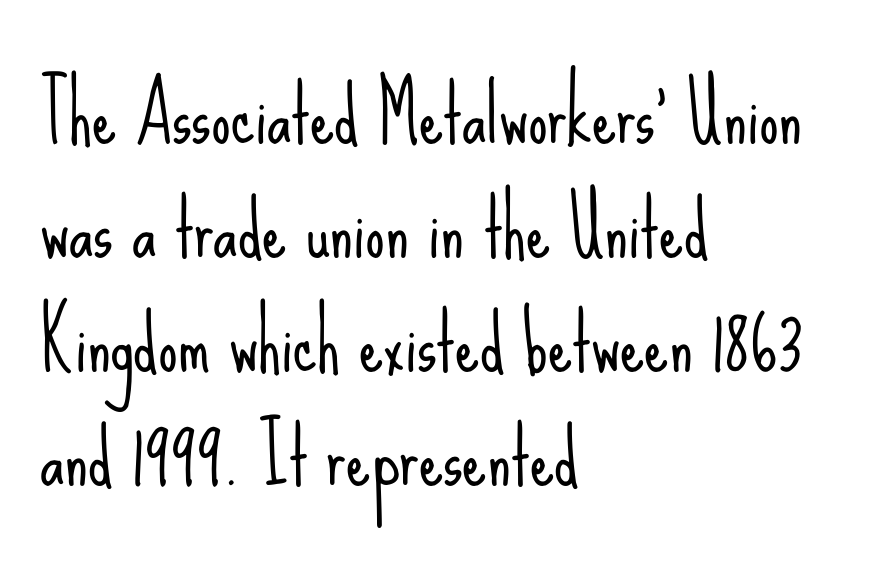
Q: Is the text bold? A: No.
Q: Is the text italic (slanted)? A: No, it is upright.
Q: Is the typeface a serif or a sans-serif typeface? A: Sans-serif.
Q: Is the text underlined? A: No.
Q: How is the paragraph aligned? A: Left-aligned.
Q: Is the spacing between letters normal or unusually wide? A: Normal.
Q: Is the spacing between lines tight, normal or loose? A: Normal.
Q: Width (condensed, normal, or wide)? A: Condensed.
Q: Stroke contrast? A: Low.
Q: x-height? A: Small.
Q: Monospaced? A: No.
